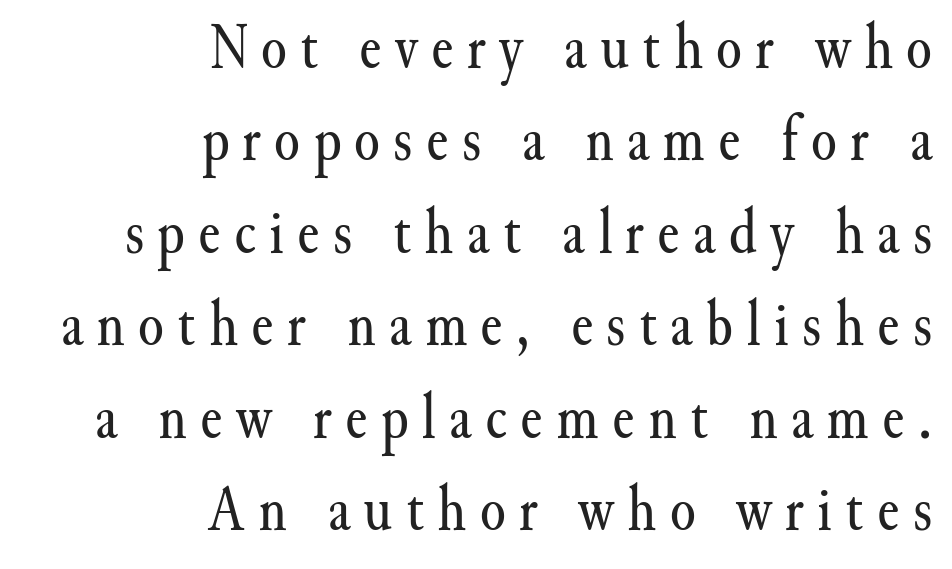
The image shows 66 px regular-weight serif type, upright; set right-aligned, normal line spacing (1.4x), unusually wide letter spacing (+0.2 em), not underlined; medium stroke contrast and a small x-height.
